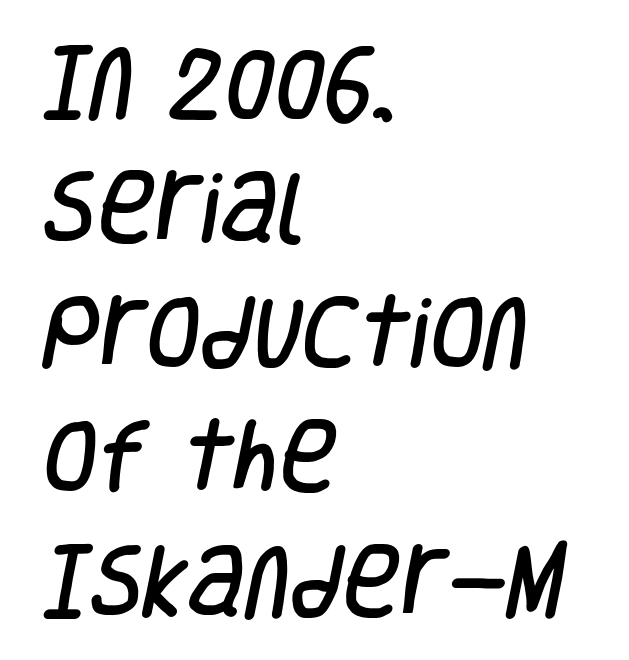
{"serif": "no", "width": "condensed", "stroke_contrast": "low", "x_height": "large", "monospaced": "no", "underline": "no", "align": "left", "line_spacing": "normal", "line_spacing_ratio": 1.58, "letter_spacing": "normal", "letter_spacing_em": 0.0, "glyph_px": 79}
